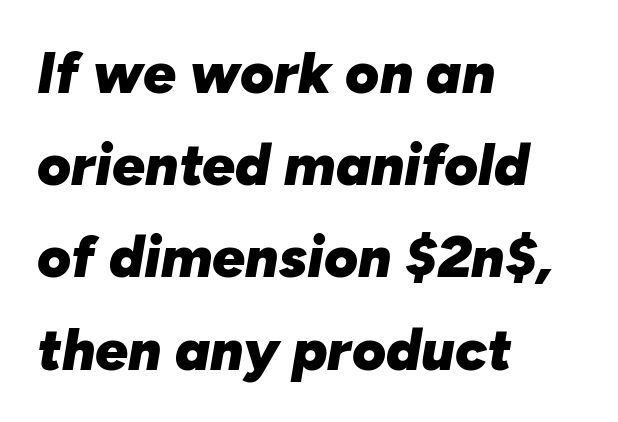
{"italic": "yes", "lean": "right", "slant_degrees": 10, "bold": "yes", "weight": "heavy", "width": "normal", "stroke_contrast": "low", "x_height": "medium", "monospaced": "no", "underline": "no", "align": "left", "line_spacing": "normal", "line_spacing_ratio": 1.59, "letter_spacing": "normal", "letter_spacing_em": 0.0, "glyph_px": 58}
